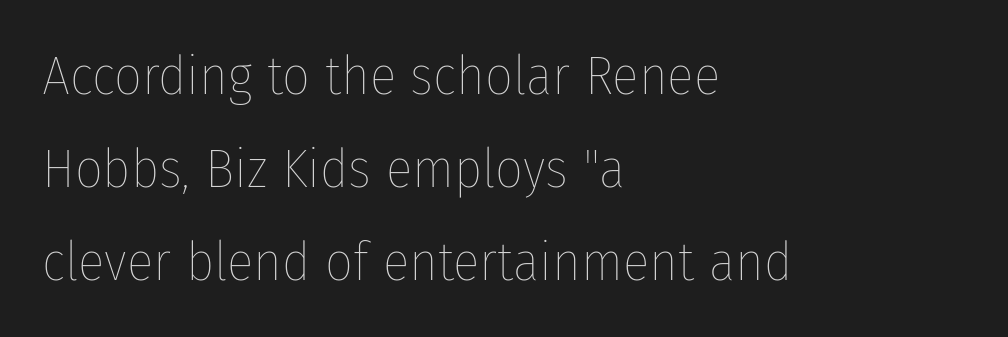
The image shows 55 px thin, condensed type, upright; set left-aligned, normal line spacing (1.69x), normal letter spacing, not underlined; low stroke contrast and a medium x-height.
